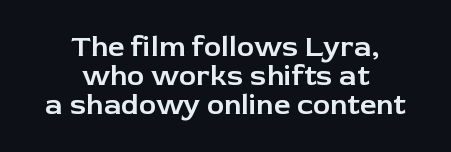
The image shows 29 px sans-serif type, upright; set centered, tight line spacing (1.0x), normal letter spacing, not underlined; low stroke contrast and a medium x-height.
